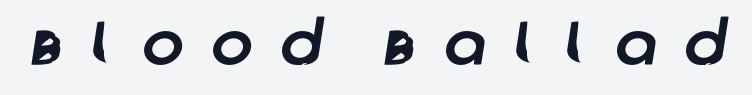
{"serif": "no", "width": "normal", "stroke_contrast": "low", "x_height": "large", "monospaced": "no", "underline": "no", "letter_spacing": "wide", "letter_spacing_em": 0.45, "glyph_px": 62}
